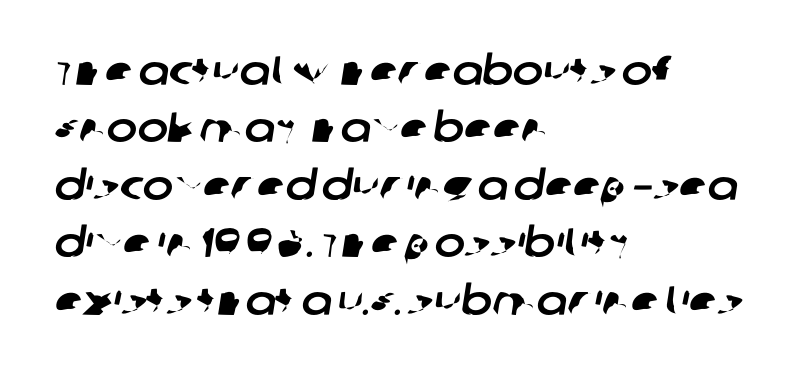
Q: Is the typeface a serif or a sans-serif typeface? A: Sans-serif.
Q: Is the text underlined? A: No.
Q: How is the paragraph aligned? A: Left-aligned.
Q: Is the spacing between letters normal or unusually wide? A: Normal.
Q: Is the spacing between lines tight, normal or loose? A: Normal.
Q: Width (condensed, normal, or wide)? A: Normal.
Q: Stroke contrast? A: Low.
Q: x-height? A: Large.
Q: Monospaced? A: No.
